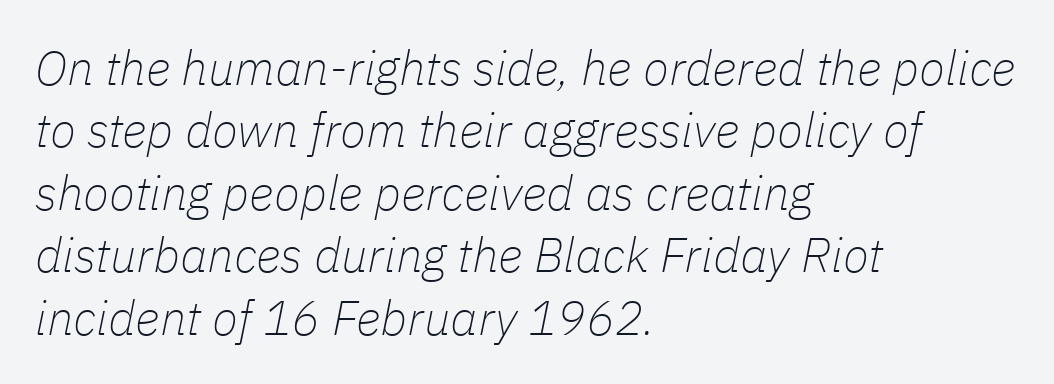
Rendered with sloped, italic letterforms. If you drew a ruler down the left edge, every line would touch it. Vertically, the passage feels balanced, rows spaced as you'd expect. The baseline area is clear. A light-to-regular cut is what we see here.
